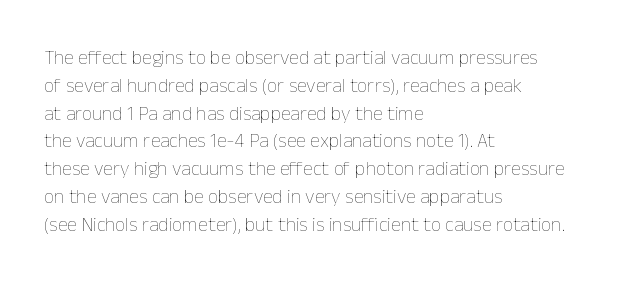
{"italic": "no", "bold": "no", "underline": "no", "align": "left", "line_spacing": "normal", "line_spacing_ratio": 1.39, "letter_spacing": "normal", "letter_spacing_em": 0.0, "glyph_px": 20}
